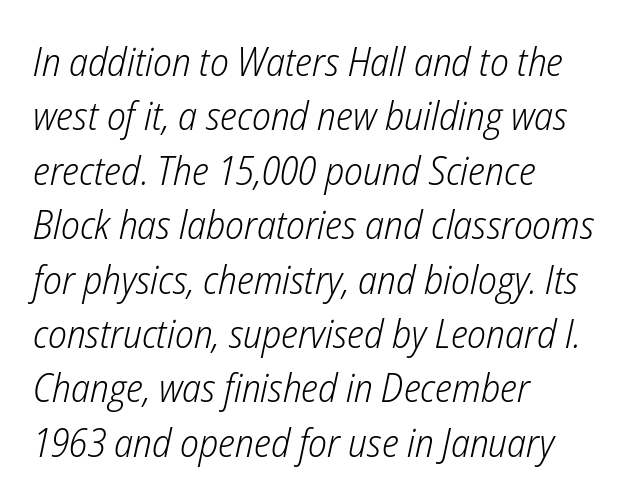
The image shows 40 px light, condensed type, italic (leaning right); set left-aligned, normal line spacing (1.36x), normal letter spacing, not underlined; low stroke contrast and a medium x-height.
